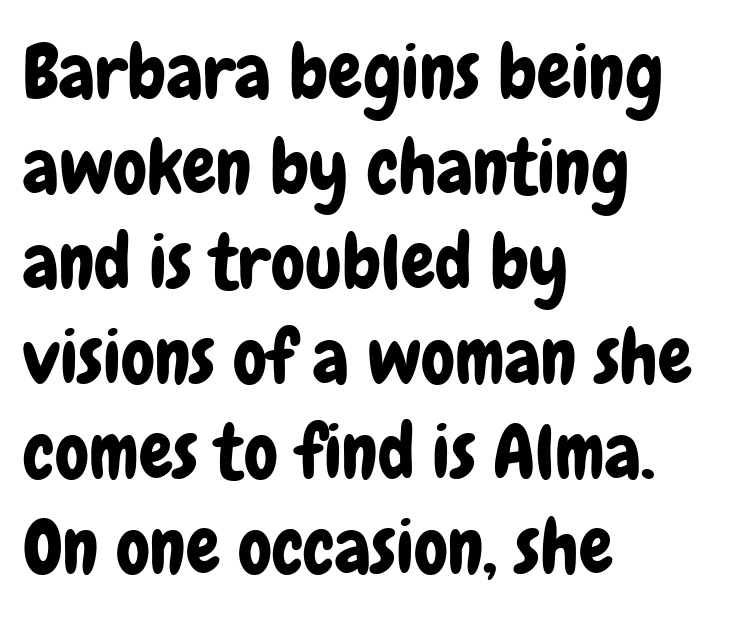
{"serif": "no", "italic": "no", "width": "condensed", "stroke_contrast": "low", "x_height": "medium", "monospaced": "no", "underline": "no", "align": "left", "line_spacing": "normal", "line_spacing_ratio": 1.25, "letter_spacing": "normal", "letter_spacing_em": 0.0, "glyph_px": 76}
